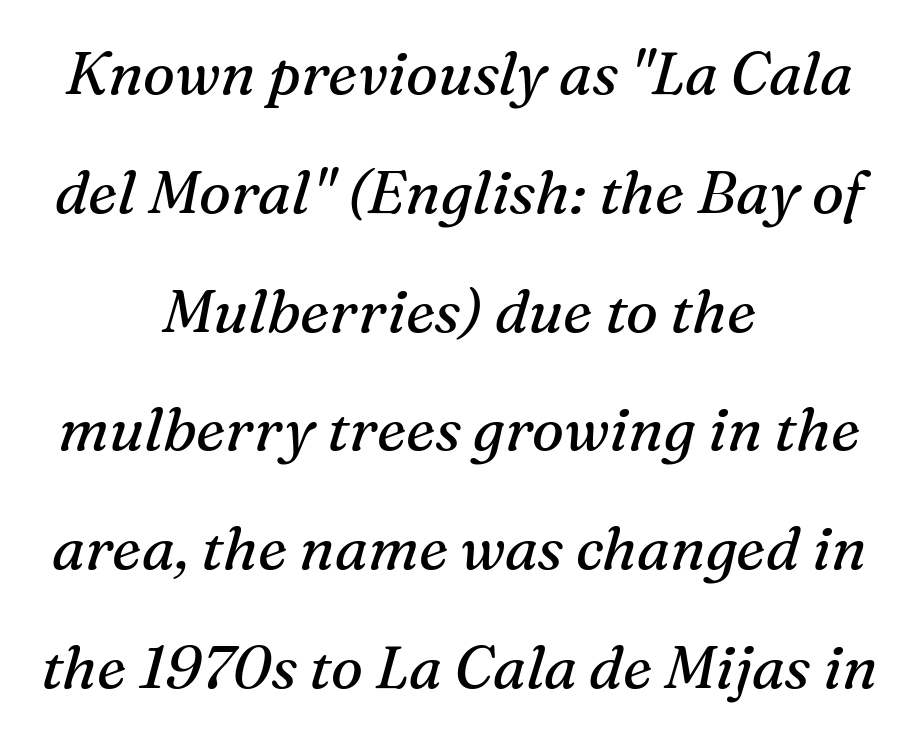
The image shows 60 px regular-weight serif type, italic (leaning right); set centered, loose line spacing (1.98x), normal letter spacing, not underlined; medium stroke contrast and a medium x-height.
